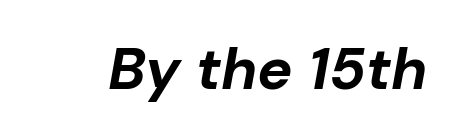
{"italic": "yes", "lean": "right", "slant_degrees": 10, "bold": "yes", "weight": "bold", "width": "normal", "stroke_contrast": "low", "x_height": "medium", "monospaced": "no", "underline": "no", "letter_spacing": "normal", "letter_spacing_em": 0.0, "glyph_px": 59}
